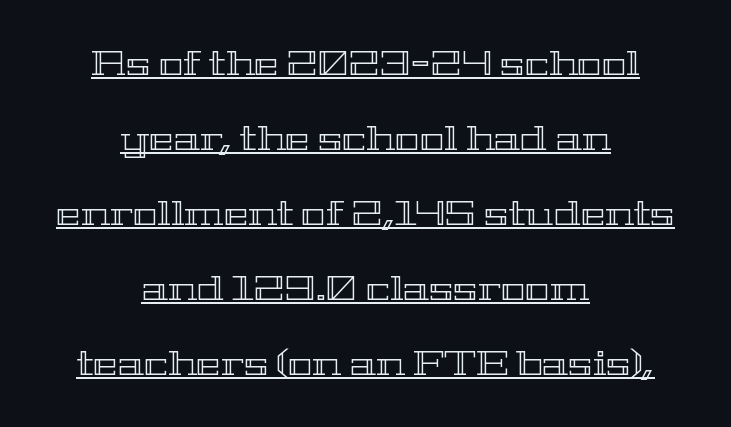
Q: Is the text italic (slanted)? A: No, it is upright.
Q: Is the text underlined? A: Yes.
Q: How is the paragraph aligned? A: Centered.
Q: Is the spacing between letters normal or unusually wide? A: Normal.
Q: Is the spacing between lines tight, normal or loose? A: Loose.
Q: Width (condensed, normal, or wide)? A: Wide.
Q: x-height? A: Medium.
Q: Monospaced? A: No.
